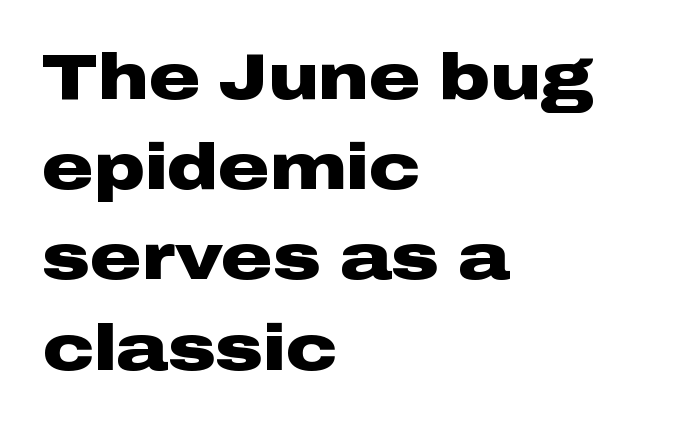
The image shows 64 px heavy, wide sans-serif type, upright; set left-aligned, normal line spacing (1.41x), normal letter spacing, not underlined; low stroke contrast and a medium x-height.
